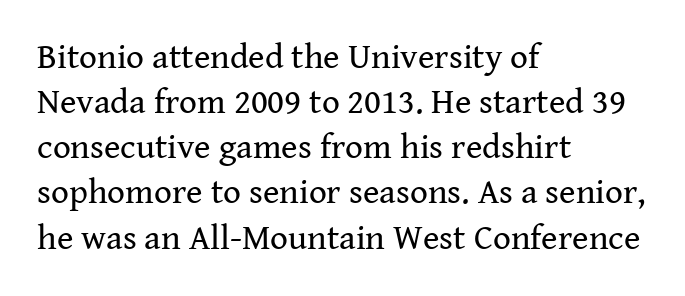
{"serif": "yes", "italic": "no", "bold": "no", "weight": "regular", "width": "normal", "stroke_contrast": "medium", "x_height": "medium", "monospaced": "no", "underline": "no", "align": "left", "line_spacing": "normal", "line_spacing_ratio": 1.29, "letter_spacing": "normal", "letter_spacing_em": 0.0, "glyph_px": 35}
